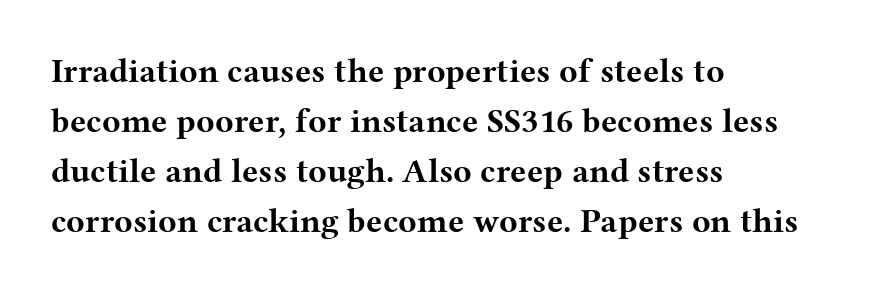
Rule under the text: the space is simply empty. Character widths vary here, with narrow letters taking less room than wide ones. The compositor pushed each line to the left boundary. Posture: upright roman. Honestly, the row spacing looks completely unremarkable.
